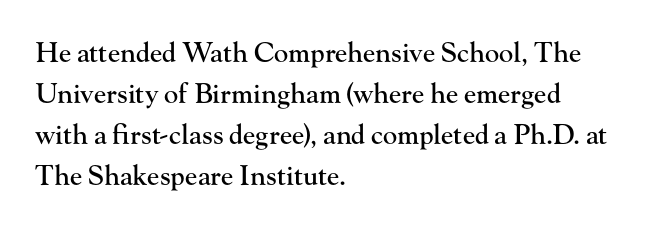
{"italic": "no", "underline": "no", "align": "left", "line_spacing": "normal", "line_spacing_ratio": 1.52, "letter_spacing": "normal", "letter_spacing_em": 0.0, "glyph_px": 27}
